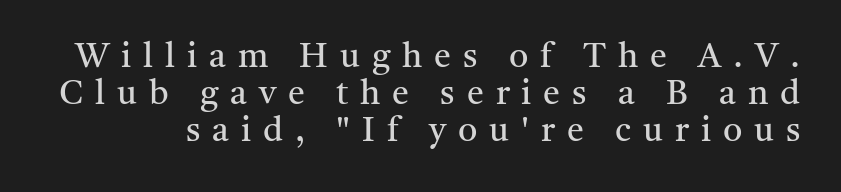
{"serif": "yes", "italic": "no", "bold": "no", "weight": "regular", "width": "normal", "stroke_contrast": "medium", "x_height": "medium", "monospaced": "no", "underline": "no", "line_spacing": "tight", "line_spacing_ratio": 1.09, "letter_spacing": "wide", "letter_spacing_em": 0.35, "glyph_px": 34}
